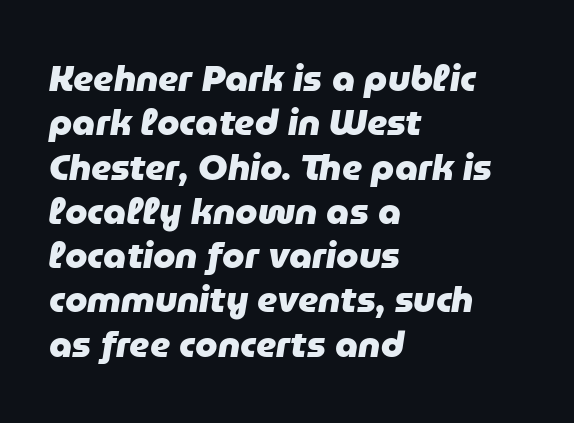
{"italic": "yes", "lean": "right", "slant_degrees": 9, "bold": "yes", "weight": "heavy", "width": "normal", "stroke_contrast": "low", "x_height": "medium", "monospaced": "no", "underline": "no", "align": "left", "line_spacing_ratio": 1.23, "letter_spacing": "normal", "letter_spacing_em": 0.0, "glyph_px": 36}
